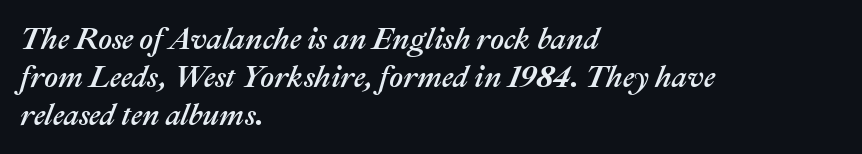
{"italic": "yes", "lean": "right", "slant_degrees": 22, "width": "normal", "stroke_contrast": "medium", "x_height": "medium", "monospaced": "no", "underline": "no", "align": "left", "line_spacing": "normal", "line_spacing_ratio": 1.26, "letter_spacing": "normal", "letter_spacing_em": 0.0, "glyph_px": 30}
